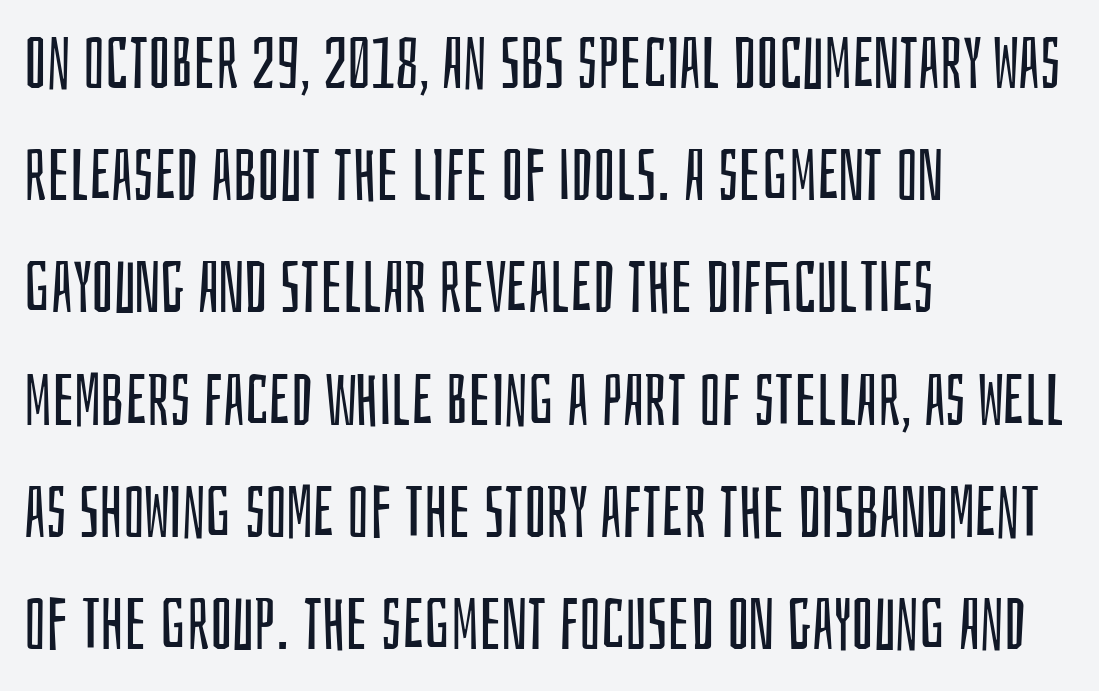
{"serif": "no", "italic": "no", "bold": "no", "weight": "regular", "width": "condensed", "stroke_contrast": "low", "x_height": "large", "monospaced": "no", "underline": "no", "align": "left", "line_spacing": "normal", "line_spacing_ratio": 1.58, "letter_spacing": "normal", "letter_spacing_em": 0.0, "glyph_px": 71}
